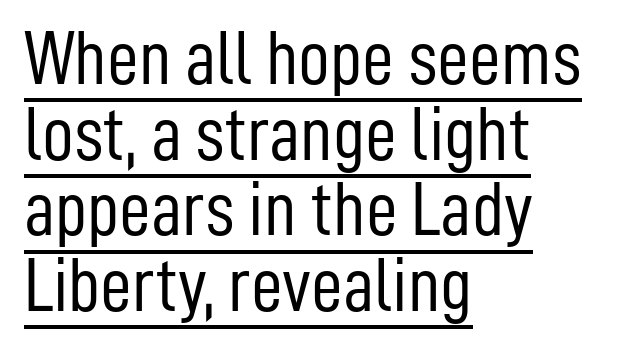
The image shows 78 px light, condensed sans-serif type, upright; set left-aligned, tight line spacing (0.97x), normal letter spacing, underlined; low stroke contrast and a medium x-height.
